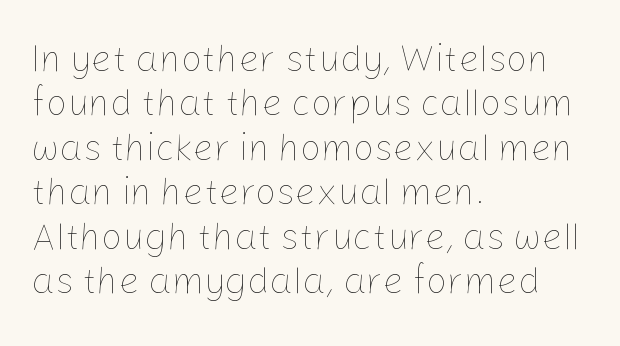
The setting favours the left margin, as ordinary paragraphs usually do. Inter-character spacing is left at the font's built-in metrics. The string is rendered with underlining switched off. The typesetting does not lean heavy: it is not bold.
